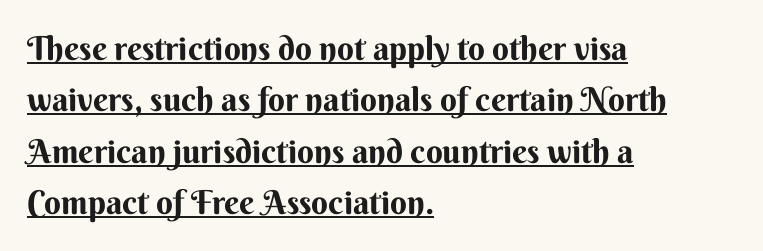
Q: Is the text bold? A: Yes.
Q: Is the text italic (slanted)? A: No, it is upright.
Q: Is the typeface a serif or a sans-serif typeface? A: Sans-serif.
Q: Is the text underlined? A: Yes.
Q: How is the paragraph aligned? A: Left-aligned.
Q: Is the spacing between letters normal or unusually wide? A: Normal.
Q: Is the spacing between lines tight, normal or loose? A: Normal.
Q: Width (condensed, normal, or wide)? A: Normal.
Q: Stroke contrast? A: Medium.
Q: x-height? A: Small.
Q: Monospaced? A: No.
